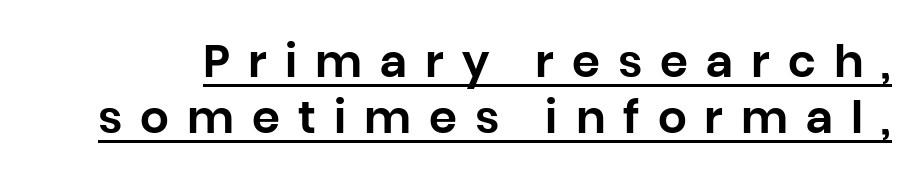
The font's upright variant was chosen for this text. This rendering widens character spacing well past its baseline value. A typesetter would call this proportional, since set widths differ per character. The glyphs in this specimen are sans serif. Notice how a bar underscores the lettering throughout.
